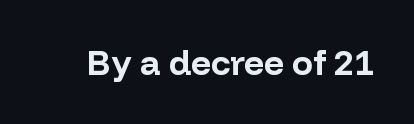
Tall strokes in this sample are plumb rather than angled. Varying glyph widths throughout — classic text-font behaviour. Default kerning and tracking; the words read as compact shapes. Its strokes are broad and dark, the hallmark of bold type. Quick note: underline off.
